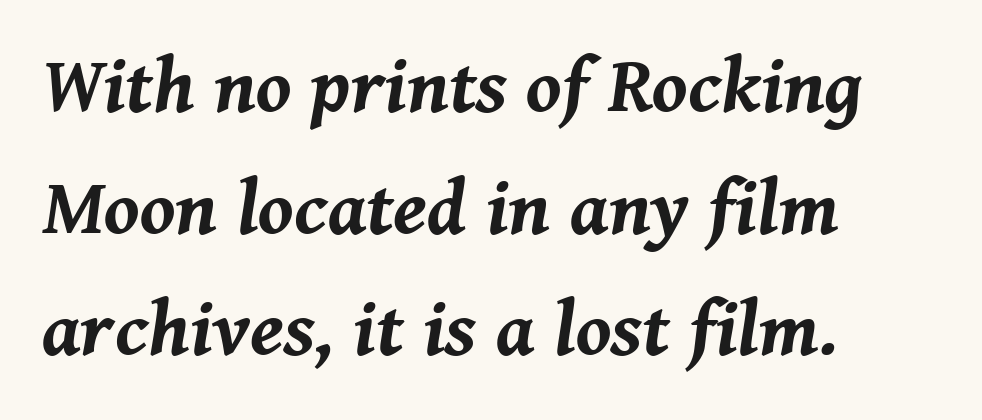
Q: Is the text bold? A: Yes.
Q: Is the text italic (slanted)? A: Yes, it leans right by about 8 degrees.
Q: Is the text underlined? A: No.
Q: How is the paragraph aligned? A: Left-aligned.
Q: Is the spacing between letters normal or unusually wide? A: Normal.
Q: Is the spacing between lines tight, normal or loose? A: Normal.
Q: Width (condensed, normal, or wide)? A: Normal.
Q: Stroke contrast? A: Medium.
Q: x-height? A: Medium.
Q: Monospaced? A: No.
